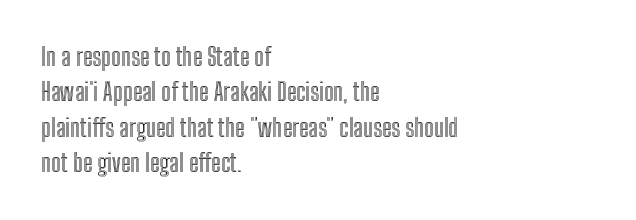
The line texture is even and compact thanks to regular tracking. Glance below the letters and you will spot only blank space. It's the straight-up-and-down kind of type. Each line starts at the same left margin while the right side varies. Reading down the column, the eye jumps a familiar distance to each next line.
